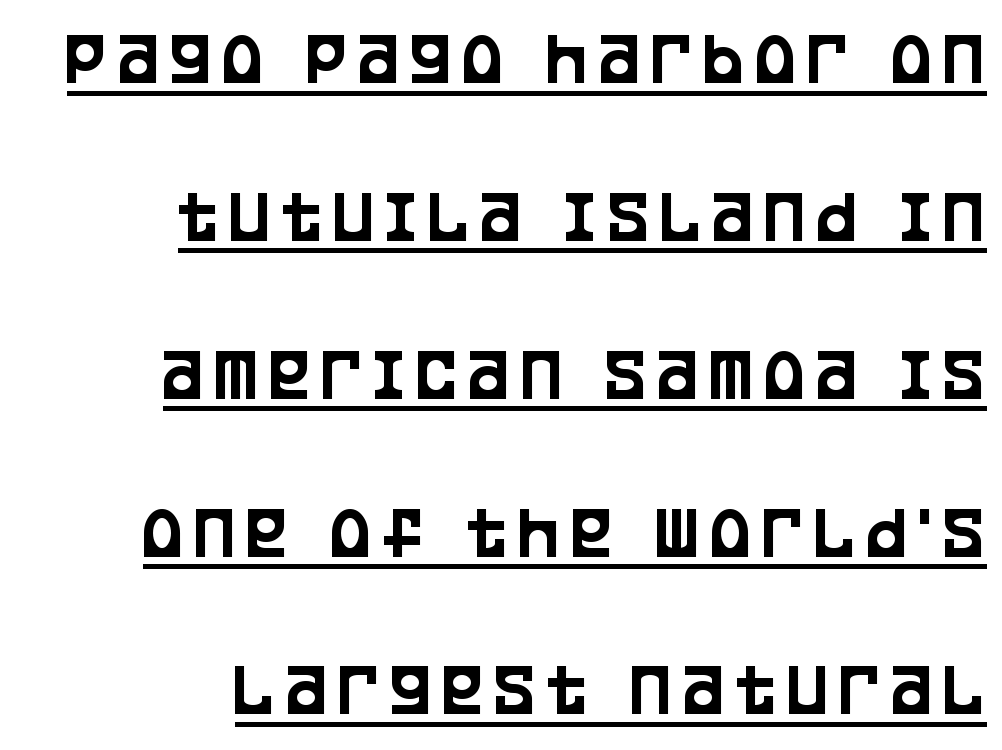
The image shows 77 px condensed sans-serif type, upright; set right-aligned, loose line spacing (2.05x), underlined; low stroke contrast and a large x-height.
